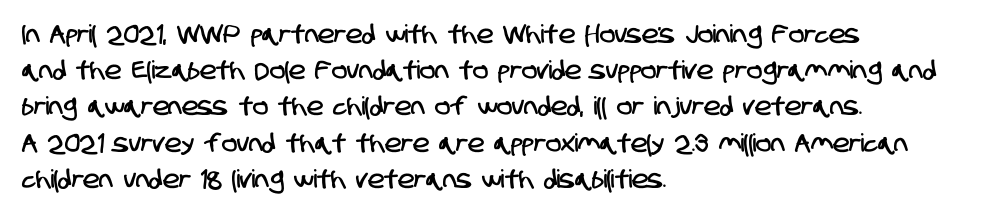
Q: Is the text underlined? A: No.
Q: How is the paragraph aligned? A: Left-aligned.
Q: Is the spacing between letters normal or unusually wide? A: Normal.
Q: Is the spacing between lines tight, normal or loose? A: Normal.
